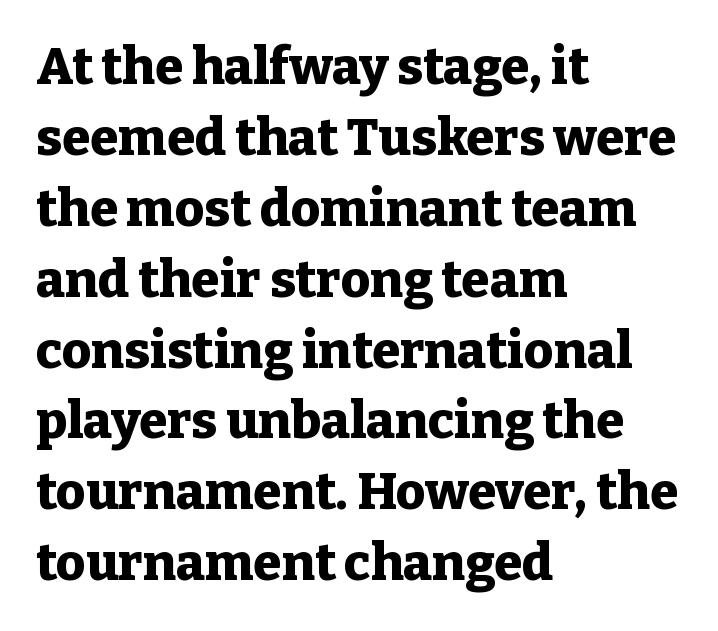
Q: Is the text bold? A: Yes.
Q: Is the text italic (slanted)? A: No, it is upright.
Q: Is the typeface a serif or a sans-serif typeface? A: Serif.
Q: Is the text underlined? A: No.
Q: How is the paragraph aligned? A: Left-aligned.
Q: Is the spacing between letters normal or unusually wide? A: Normal.
Q: Is the spacing between lines tight, normal or loose? A: Normal.
Q: Width (condensed, normal, or wide)? A: Normal.
Q: Stroke contrast? A: Low.
Q: x-height? A: Medium.
Q: Monospaced? A: No.
